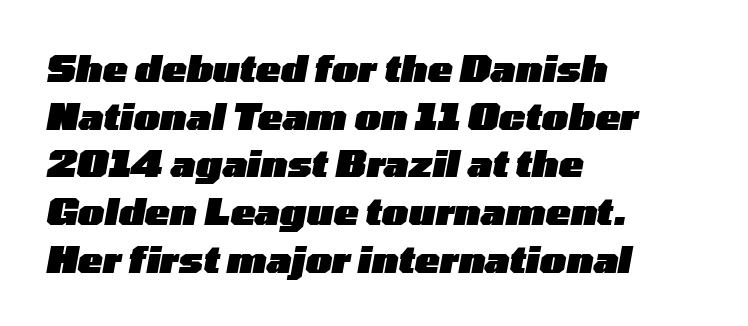
When letters slant like this, we call the style italic. Vertically, the passage feels balanced, rows spaced as you'd expect. Set as a true bold cut, around the 700 mark. Is this a fixed-width face? No — the glyphs have proportional, varying widths. The rendering keeps characters at their native spacing.
